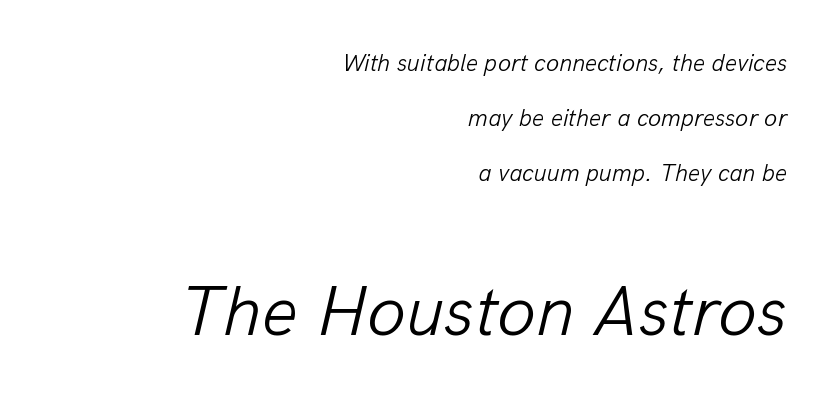
{"italic": "yes", "lean": "right", "slant_degrees": 13, "bold": "no", "weight": "light", "width": "normal", "stroke_contrast": "low", "x_height": "medium", "monospaced": "no", "underline": "no", "align": "right", "line_spacing": "loose", "line_spacing_ratio": 2.3, "letter_spacing": "normal", "letter_spacing_em": 0.0, "larger_block": "second", "size_ratio": 2.96, "glyph_px": 71}
